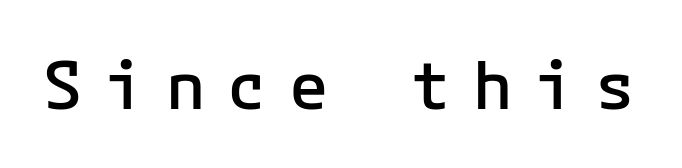
The image shows 66 px semibold sans-serif type, upright, monospaced; set unusually wide letter spacing (+0.33 em), not underlined; low stroke contrast and a medium x-height.
